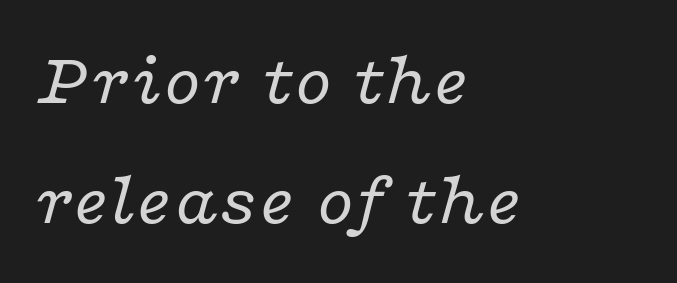
Compared with typical paragraphs, the rows here are spaced about the same. Counters stay open thanks to moderate or lighter strokes. Characters are canted at an angle relative to the baseline's perpendicular. All the whitespace from short lines collects on the right.
